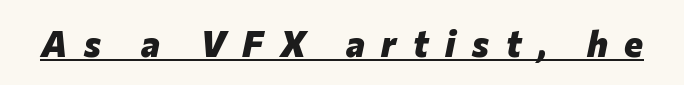
{"italic": "yes", "lean": "right", "slant_degrees": 12, "bold": "yes", "weight": "heavy", "width": "normal", "stroke_contrast": "low", "x_height": "medium", "monospaced": "no", "underline": "yes", "letter_spacing": "wide", "letter_spacing_em": 0.46, "glyph_px": 36}
